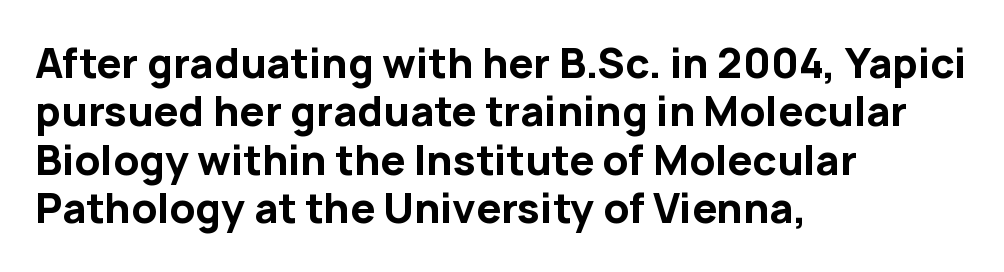
Q: Is the text bold? A: Yes.
Q: Is the text italic (slanted)? A: No, it is upright.
Q: Is the typeface a serif or a sans-serif typeface? A: Sans-serif.
Q: Is the text underlined? A: No.
Q: How is the paragraph aligned? A: Left-aligned.
Q: Is the spacing between letters normal or unusually wide? A: Normal.
Q: Width (condensed, normal, or wide)? A: Normal.
Q: Stroke contrast? A: Low.
Q: x-height? A: Medium.
Q: Monospaced? A: No.
